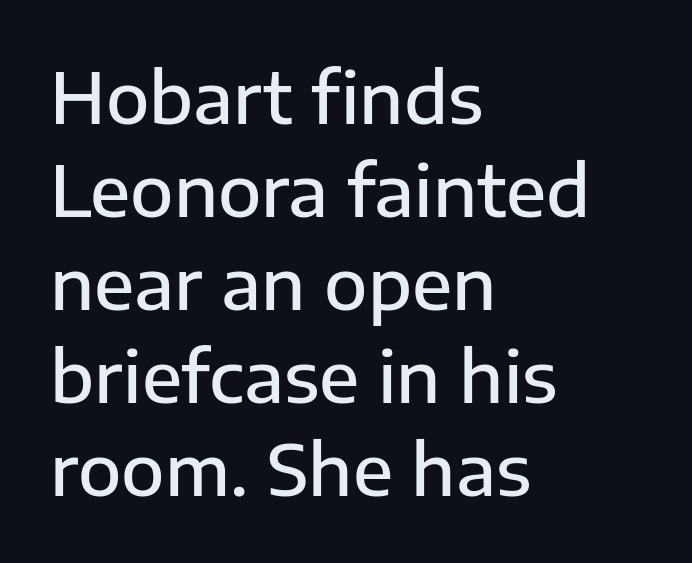
The image shows 71 px semibold sans-serif type, upright; set left-aligned, normal line spacing (1.31x), normal letter spacing, not underlined; low stroke contrast and a medium x-height.
